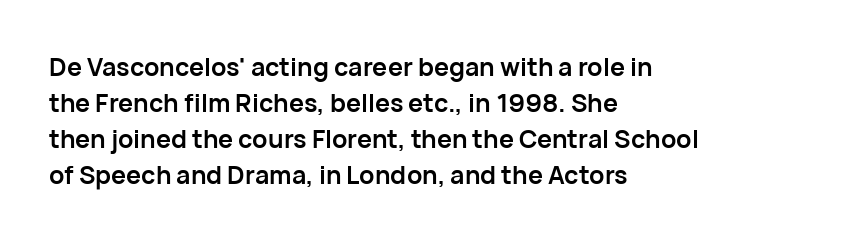
Q: Is the text bold? A: Yes.
Q: Is the text italic (slanted)? A: No, it is upright.
Q: Is the text underlined? A: No.
Q: How is the paragraph aligned? A: Left-aligned.
Q: Is the spacing between letters normal or unusually wide? A: Normal.
Q: Is the spacing between lines tight, normal or loose? A: Normal.
